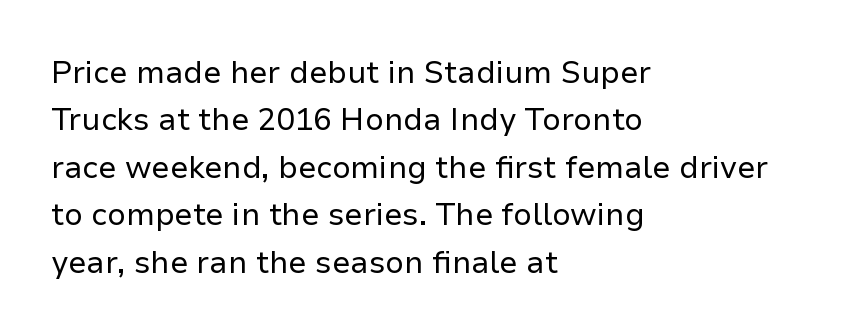
Q: Is the text bold? A: No.
Q: Is the text italic (slanted)? A: No, it is upright.
Q: Is the typeface a serif or a sans-serif typeface? A: Sans-serif.
Q: Is the text underlined? A: No.
Q: How is the paragraph aligned? A: Left-aligned.
Q: Is the spacing between letters normal or unusually wide? A: Normal.
Q: Is the spacing between lines tight, normal or loose? A: Normal.
Q: Width (condensed, normal, or wide)? A: Normal.
Q: Stroke contrast? A: Low.
Q: x-height? A: Medium.
Q: Monospaced? A: No.
